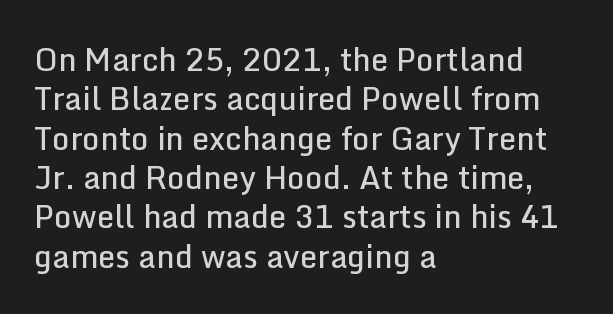
Q: Is the text bold? A: Semi-bold.
Q: Is the text italic (slanted)? A: No, it is upright.
Q: Is the typeface a serif or a sans-serif typeface? A: Sans-serif.
Q: Is the text underlined? A: No.
Q: How is the paragraph aligned? A: Left-aligned.
Q: Is the spacing between letters normal or unusually wide? A: Normal.
Q: Is the spacing between lines tight, normal or loose? A: Normal.
Q: Width (condensed, normal, or wide)? A: Normal.
Q: Stroke contrast? A: Low.
Q: x-height? A: Medium.
Q: Monospaced? A: No.
